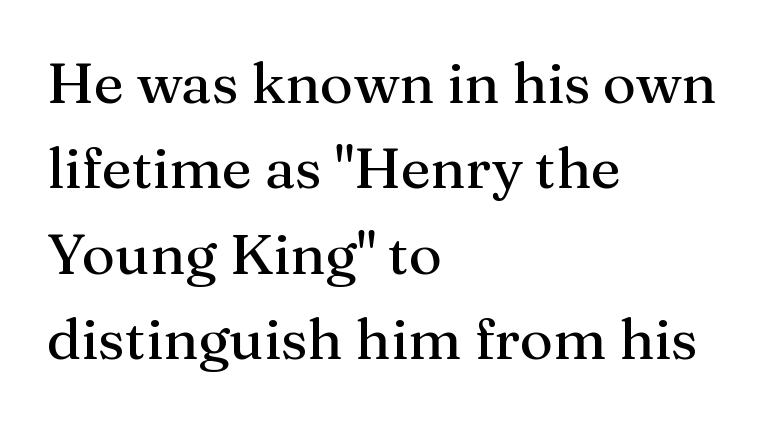
Tracking here is standard; glyphs follow each other at the usual distance. These lines were composed using upright roman letters. The leading is moderate, giving the passage an even texture. You could not count columns in this text — the font is proportionally spaced.
